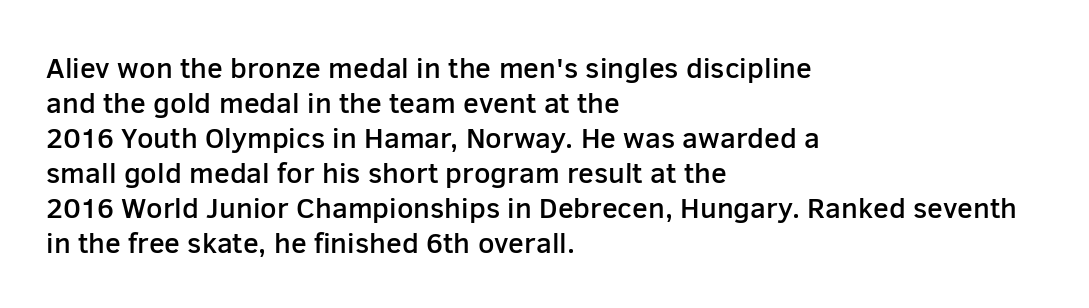
Q: Is the text bold? A: Semi-bold.
Q: Is the text italic (slanted)? A: No, it is upright.
Q: Is the typeface a serif or a sans-serif typeface? A: Sans-serif.
Q: Is the text underlined? A: No.
Q: How is the paragraph aligned? A: Left-aligned.
Q: Is the spacing between letters normal or unusually wide? A: Normal.
Q: Width (condensed, normal, or wide)? A: Normal.
Q: Stroke contrast? A: Low.
Q: x-height? A: Medium.
Q: Monospaced? A: No.
